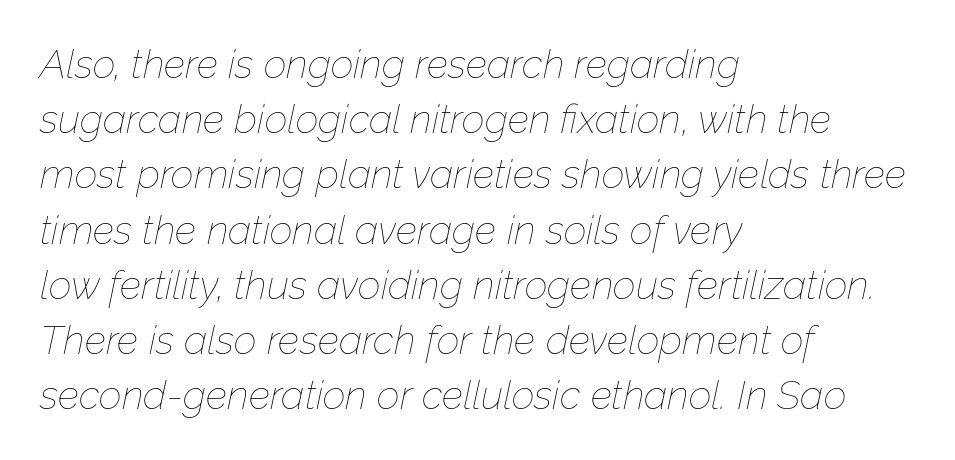
Quick note: italic. Compared with a centered layout, this one pins lines to the left instead. Do the characters align in a grid? No, the font is proportional. The tracking reads as untouched default to a designer's eye.
